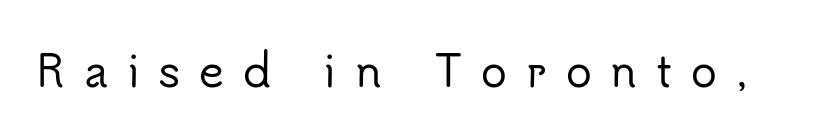
Style check: upright. The specimen omits any rule beneath the text block's lines. This sample uses a sans-serif face. The passage shown is typed in a proportional face where columns would drift.
